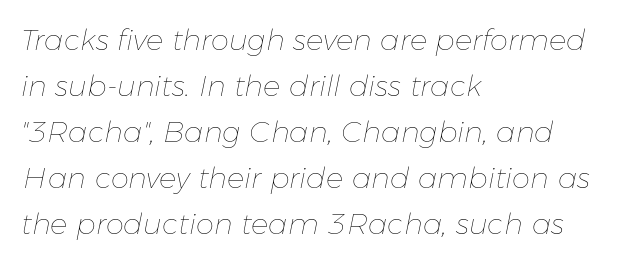
The image shows 29 px thin type, italic (leaning right); set left-aligned, normal line spacing (1.59x), normal letter spacing, not underlined; low stroke contrast and a medium x-height.
